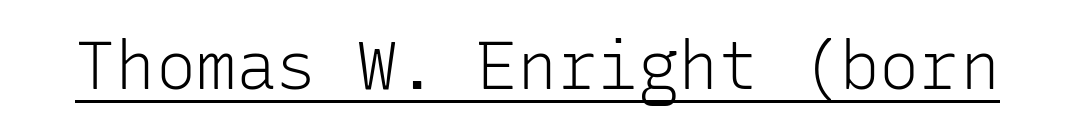
The image shows 67 px light sans-serif type, upright, monospaced; set normal letter spacing, underlined; low stroke contrast and a medium x-height.
